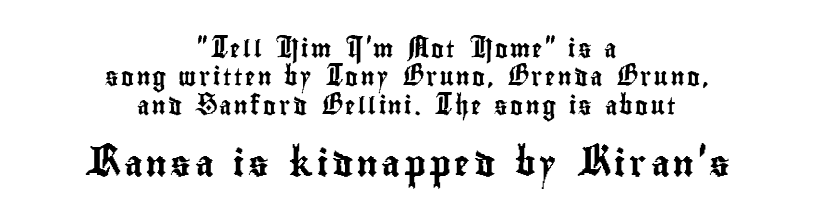
The image shows 26 px text type, upright; set centered, normal line spacing (1.67x), not underlined; the second (bottom) block is 1.53x larger.
